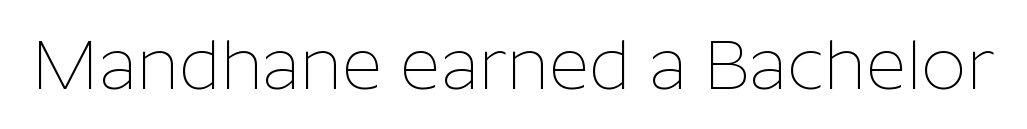
Q: Is the text bold? A: No.
Q: Is the text italic (slanted)? A: No, it is upright.
Q: Is the typeface a serif or a sans-serif typeface? A: Sans-serif.
Q: Is the text underlined? A: No.
Q: Is the spacing between letters normal or unusually wide? A: Normal.
Q: Width (condensed, normal, or wide)? A: Normal.
Q: Stroke contrast? A: Low.
Q: x-height? A: Medium.
Q: Monospaced? A: No.
